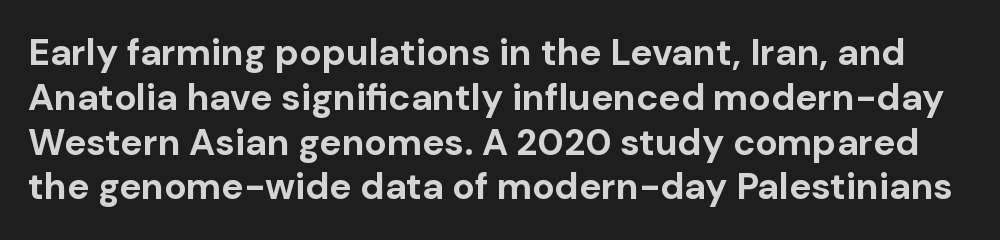
{"serif": "no", "italic": "no", "bold": "yes", "weight": "bold", "width": "normal", "stroke_contrast": "low", "x_height": "medium", "monospaced": "no", "underline": "no", "line_spacing_ratio": 1.21, "letter_spacing": "normal", "letter_spacing_em": 0.0, "glyph_px": 37}
